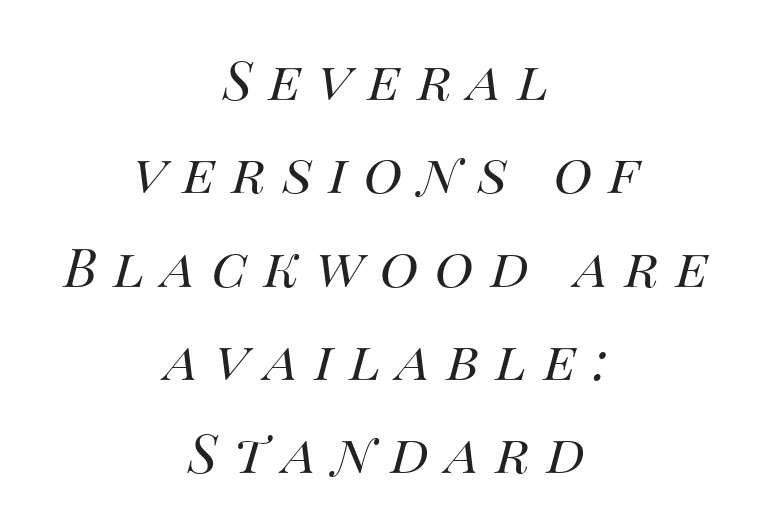
{"italic": "yes", "lean": "right", "slant_degrees": 14, "bold": "no", "weight": "regular", "width": "normal", "stroke_contrast": "medium", "x_height": "large", "monospaced": "no", "underline": "no", "align": "center", "line_spacing_ratio": 1.76, "letter_spacing": "wide", "letter_spacing_em": 0.31, "glyph_px": 53}
